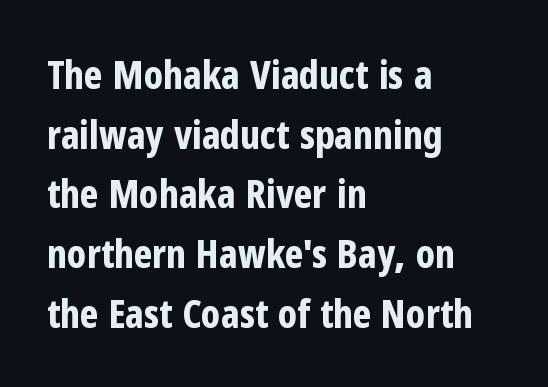
{"serif": "no", "italic": "no", "bold": "yes", "weight": "bold", "width": "condensed", "stroke_contrast": "low", "x_height": "medium", "monospaced": "no", "underline": "no", "align": "left", "line_spacing": "normal", "line_spacing_ratio": 1.53, "letter_spacing": "normal", "letter_spacing_em": 0.0, "glyph_px": 39}
